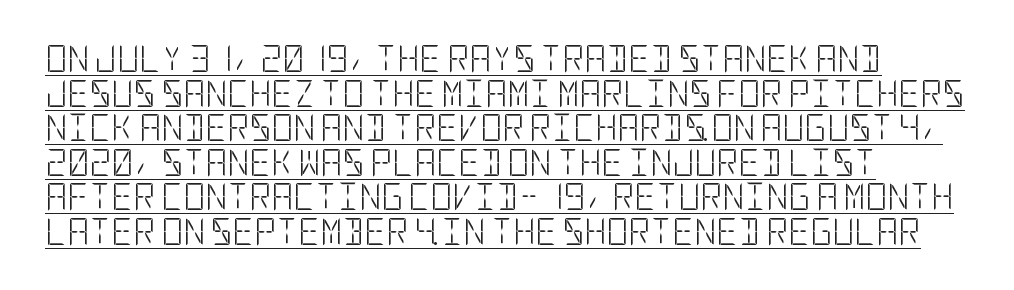
Q: Is the text bold? A: No.
Q: Is the text italic (slanted)? A: No, it is upright.
Q: Is the text underlined? A: Yes.
Q: How is the paragraph aligned? A: Left-aligned.
Q: Is the spacing between letters normal or unusually wide? A: Normal.
Q: Is the spacing between lines tight, normal or loose? A: Normal.
